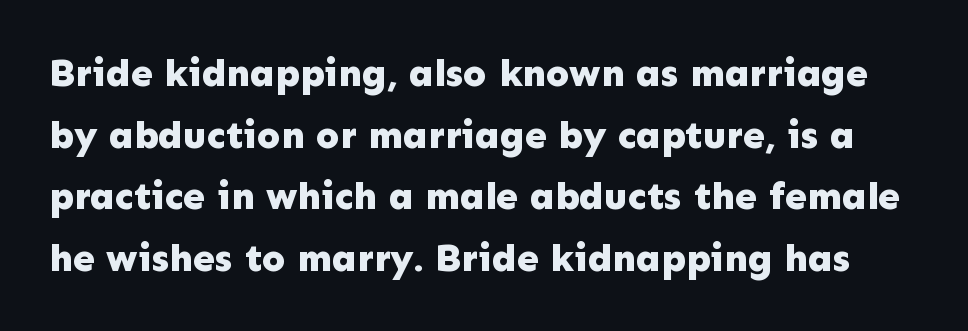
Q: Is the text bold? A: Yes.
Q: Is the text italic (slanted)? A: No, it is upright.
Q: Is the typeface a serif or a sans-serif typeface? A: Sans-serif.
Q: Is the text underlined? A: No.
Q: Is the spacing between letters normal or unusually wide? A: Normal.
Q: Is the spacing between lines tight, normal or loose? A: Normal.
Q: Width (condensed, normal, or wide)? A: Normal.
Q: Stroke contrast? A: Low.
Q: x-height? A: Medium.
Q: Monospaced? A: No.
